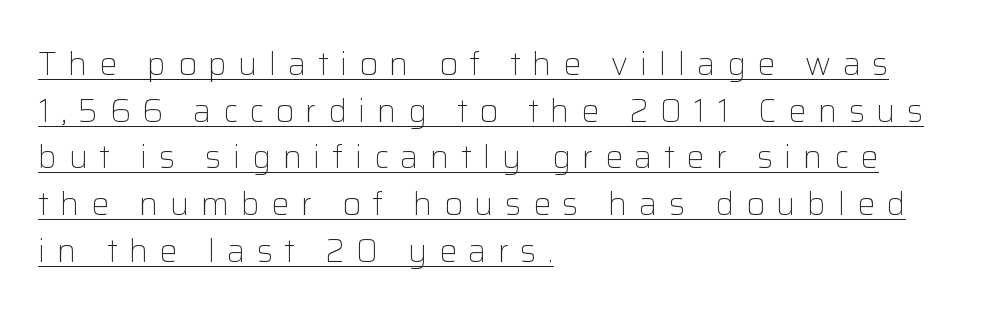
The image shows 32 px light sans-serif type, upright; set left-aligned, normal line spacing (1.46x), unusually wide letter spacing (+0.36 em), underlined; low stroke contrast and a medium x-height.
